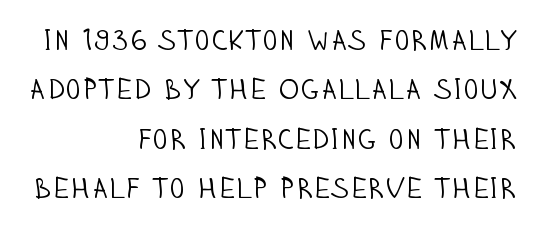
Q: Is the text bold? A: No.
Q: Is the text italic (slanted)? A: No, it is upright.
Q: Is the typeface a serif or a sans-serif typeface? A: Sans-serif.
Q: Is the text underlined? A: No.
Q: How is the paragraph aligned? A: Right-aligned.
Q: Is the spacing between letters normal or unusually wide? A: Normal.
Q: Is the spacing between lines tight, normal or loose? A: Normal.
Q: Width (condensed, normal, or wide)? A: Condensed.
Q: Stroke contrast? A: Low.
Q: x-height? A: Large.
Q: Monospaced? A: No.
